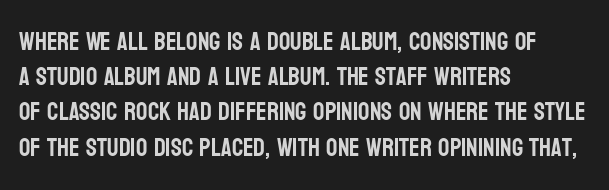
Q: Is the text italic (slanted)? A: No, it is upright.
Q: Is the text underlined? A: No.
Q: How is the paragraph aligned? A: Left-aligned.
Q: Is the spacing between letters normal or unusually wide? A: Normal.
Q: Is the spacing between lines tight, normal or loose? A: Normal.
